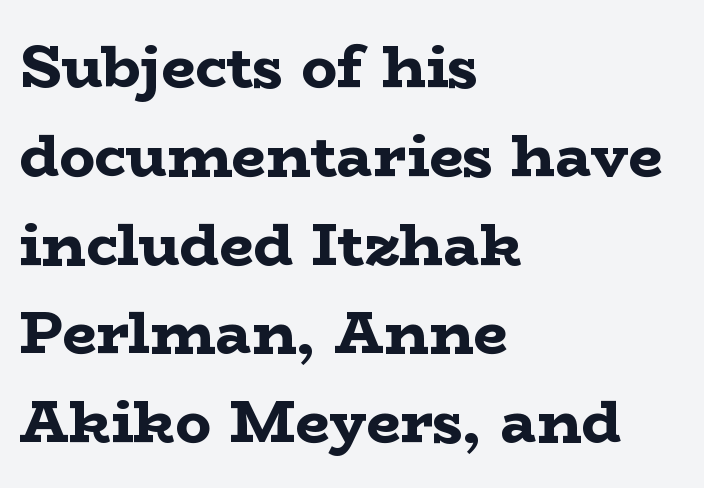
Q: Is the text bold? A: Yes.
Q: Is the text italic (slanted)? A: No, it is upright.
Q: Is the typeface a serif or a sans-serif typeface? A: Serif.
Q: Is the text underlined? A: No.
Q: How is the paragraph aligned? A: Left-aligned.
Q: Is the spacing between letters normal or unusually wide? A: Normal.
Q: Is the spacing between lines tight, normal or loose? A: Normal.
Q: Width (condensed, normal, or wide)? A: Wide.
Q: Stroke contrast? A: Low.
Q: x-height? A: Medium.
Q: Monospaced? A: No.
